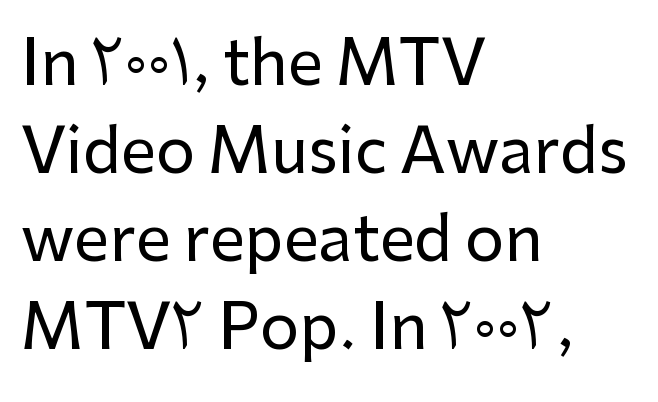
Q: Is the text italic (slanted)? A: No, it is upright.
Q: Is the typeface a serif or a sans-serif typeface? A: Sans-serif.
Q: Is the text underlined? A: No.
Q: How is the paragraph aligned? A: Left-aligned.
Q: Is the spacing between letters normal or unusually wide? A: Normal.
Q: Is the spacing between lines tight, normal or loose? A: Normal.
Q: Width (condensed, normal, or wide)? A: Normal.
Q: Stroke contrast? A: Low.
Q: x-height? A: Medium.
Q: Monospaced? A: No.
